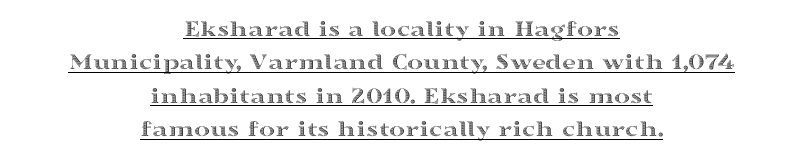
Notice how a bar underscores the lettering throughout. The rendering uses a moderate line-height, typical for paragraphs. Students, note that the glyphs here touch the page at normal intervals. When letters stand straight like this, we call the style roman or upright. The setting favours the middle, as headings and verse often do.
